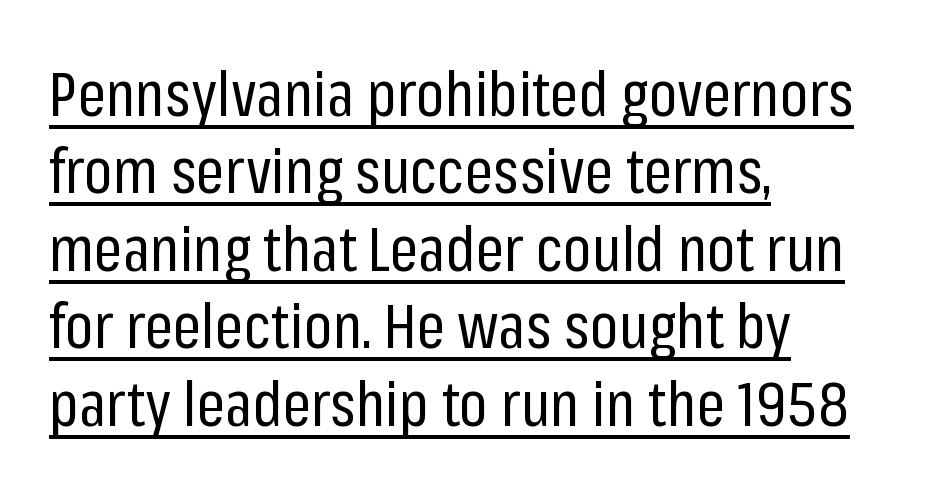
Caption: multi-line text, flush left, ragged right. This sample uses plain, unmodified letter spacing. Type style note: lacks serifs. The leading is moderate, giving the passage an even texture.
